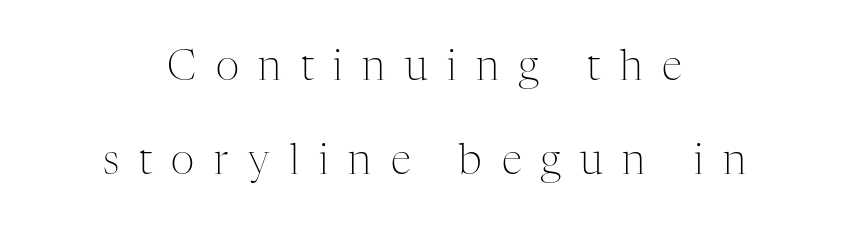
The leading is generous, giving the passage an open texture. The gap between lines stays unmarked. Observe the serifs anchoring each vertical stroke in this sample. This sample has the flowing, uneven cadence of proportional lettering. The font's upright variant was chosen for this text. Which margin do the lines hug? Neither — every line sits in the middle.
